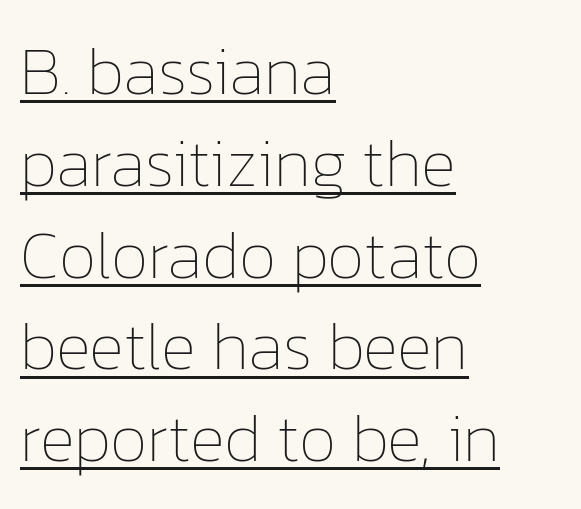
The image shows 67 px thin type, upright; set left-aligned, normal line spacing (1.37x), normal letter spacing, underlined; low stroke contrast and a medium x-height.
